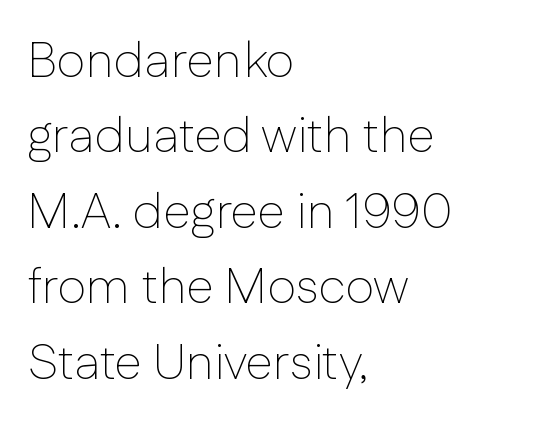
The letters advance in unequal steps, a hallmark of proportional type. The typesetter chose a ragged-right arrangement here. The lettering holds an erect, upright posture throughout. Check under the words: just untouched page.
